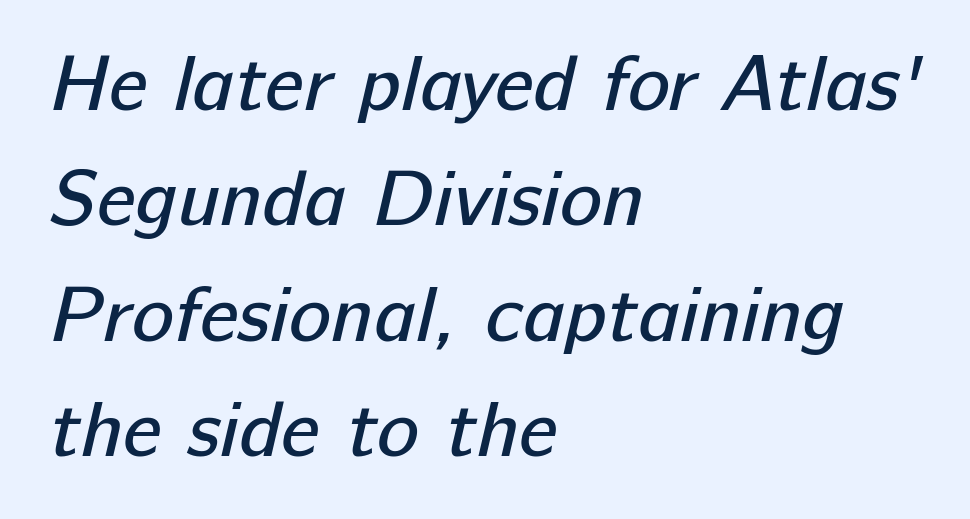
{"serif": "no", "bold": "no", "weight": "regular", "width": "normal", "stroke_contrast": "low", "x_height": "medium", "monospaced": "no", "underline": "no", "align": "left", "line_spacing": "normal", "line_spacing_ratio": 1.46, "letter_spacing": "normal", "letter_spacing_em": 0.0, "glyph_px": 79}
